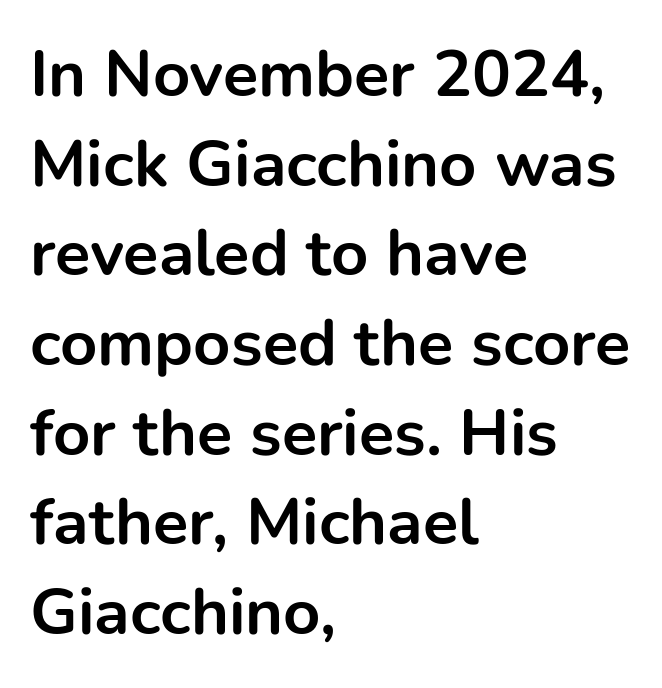
Q: Is the text bold? A: Yes.
Q: Is the text italic (slanted)? A: No, it is upright.
Q: Is the typeface a serif or a sans-serif typeface? A: Sans-serif.
Q: Is the text underlined? A: No.
Q: How is the paragraph aligned? A: Left-aligned.
Q: Is the spacing between letters normal or unusually wide? A: Normal.
Q: Is the spacing between lines tight, normal or loose? A: Normal.
Q: Width (condensed, normal, or wide)? A: Normal.
Q: Stroke contrast? A: Low.
Q: x-height? A: Medium.
Q: Monospaced? A: No.
